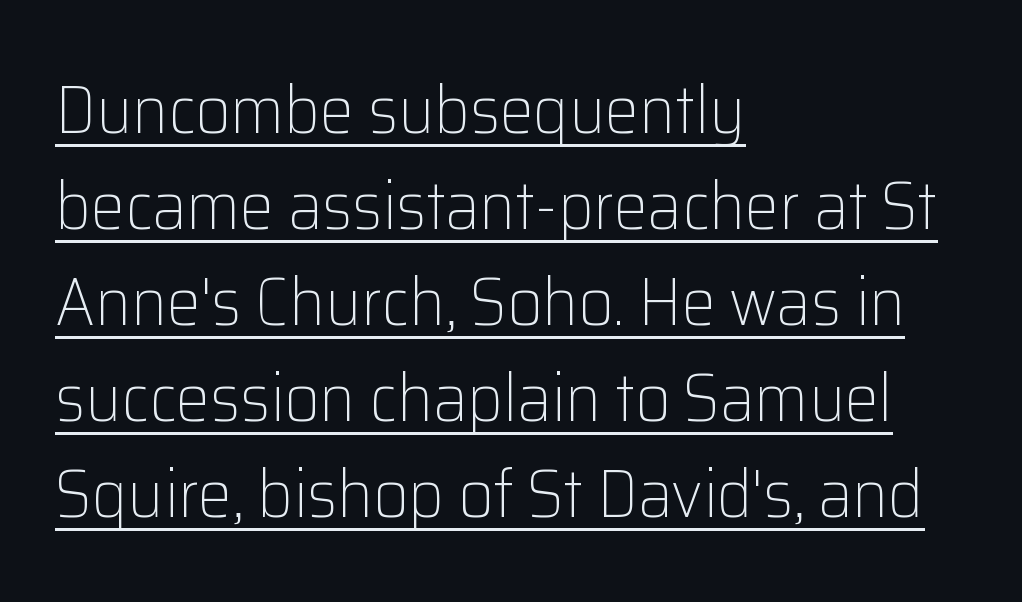
Classification — sans serif. This rendering features underlined lettering. Stem width sits at or under what a default text font uses. This sample has the flowing, uneven cadence of proportional lettering. The letters stand straight up with perfectly vertical stems. Notice how descenders clear the ascenders below comfortably — that's standard leading.
